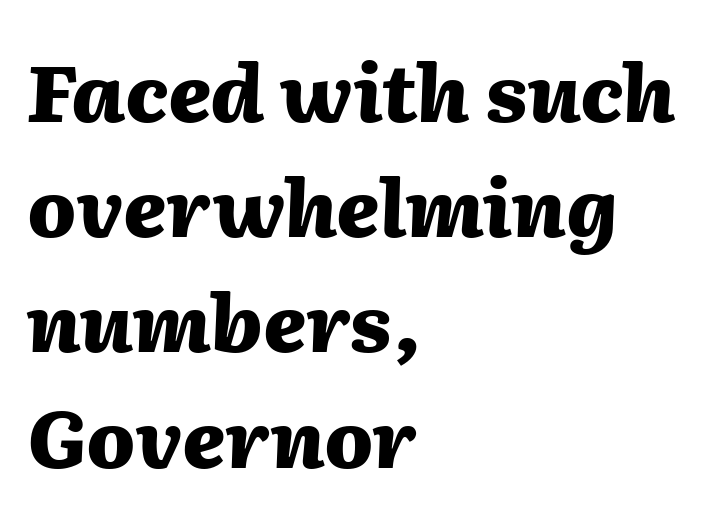
Q: Is the text bold? A: Yes.
Q: Is the text italic (slanted)? A: Yes, it leans right by about 2 degrees.
Q: Is the text underlined? A: No.
Q: How is the paragraph aligned? A: Left-aligned.
Q: Is the spacing between letters normal or unusually wide? A: Normal.
Q: Is the spacing between lines tight, normal or loose? A: Normal.
Q: Width (condensed, normal, or wide)? A: Normal.
Q: Stroke contrast? A: Medium.
Q: x-height? A: Medium.
Q: Monospaced? A: No.
